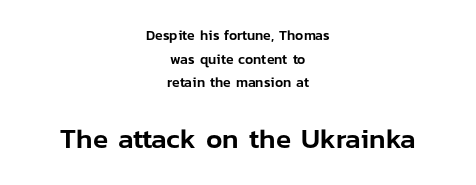
Q: Is the text italic (slanted)? A: No, it is upright.
Q: Is the typeface a serif or a sans-serif typeface? A: Sans-serif.
Q: Is the text underlined? A: No.
Q: How is the paragraph aligned? A: Centered.
Q: Is the spacing between letters normal or unusually wide? A: Normal.
Q: Is the spacing between lines tight, normal or loose? A: Normal.
Q: Which block of text is set in a larger size, the first (top) or the second (bottom)? A: The second (bottom) one.
Q: Width (condensed, normal, or wide)? A: Normal.
Q: Stroke contrast? A: Low.
Q: x-height? A: Medium.
Q: Monospaced? A: No.
